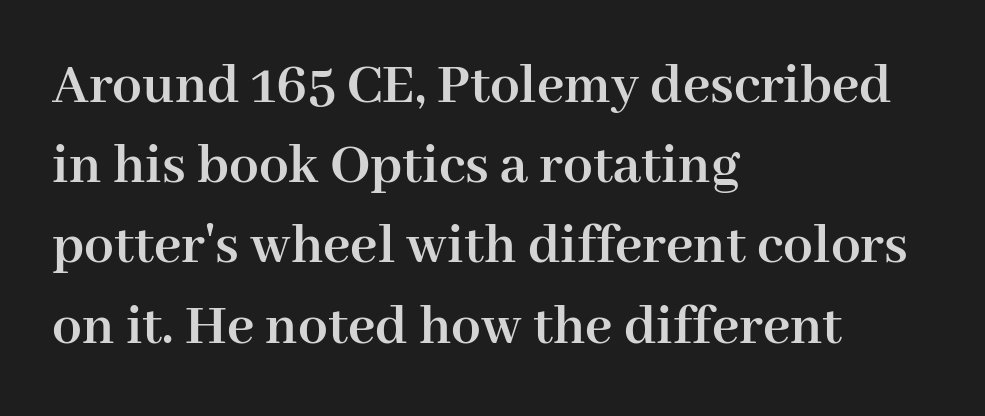
Note the varied advance widths — an 'i' is clearly narrower than an 'm'. This sample uses a serif face. If you drew a ruler down the left edge, every line would touch it. Notice how descenders clear the ascenders below comfortably — that's standard leading. Caption: standard tracking, unaltered.
